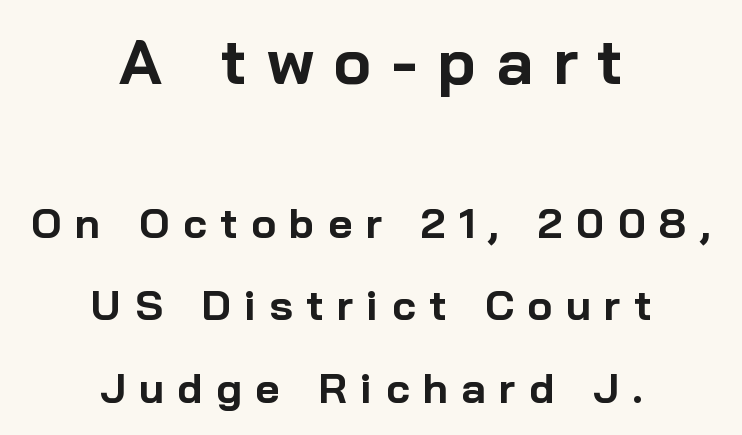
The image shows 63 px bold sans-serif type, upright; set centered, loose line spacing (1.97x), unusually wide letter spacing (+0.32 em), not underlined; the first (top) block is 1.5x larger; low stroke contrast and a medium x-height.
